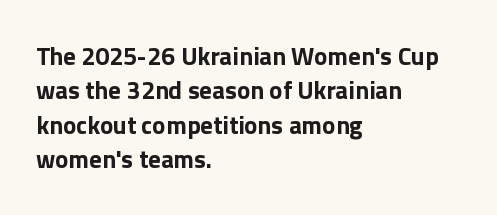
{"italic": "no", "bold": "yes", "underline": "no", "align": "left", "line_spacing": "normal", "line_spacing_ratio": 1.38, "letter_spacing": "normal", "letter_spacing_em": 0.0, "glyph_px": 25}
